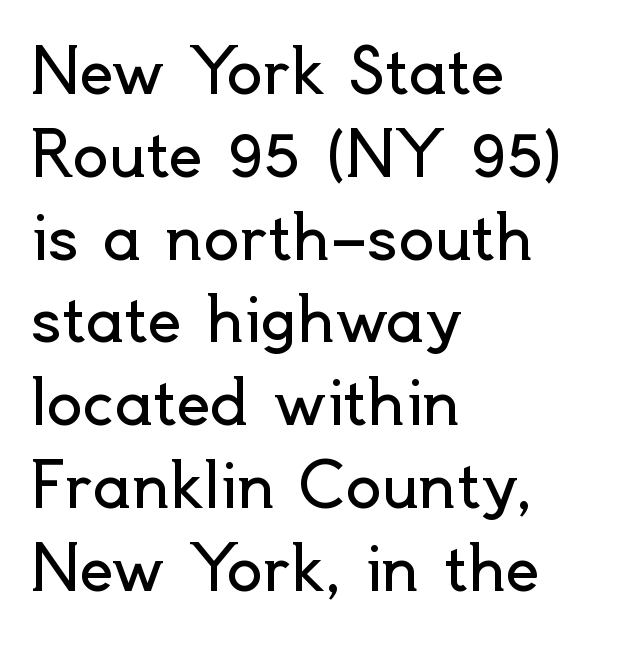
The letters advance in unequal steps, a hallmark of proportional type. The rendering anchors every line to the left-hand side. Underline: absent. Is there much room between lines? A standard amount, neither cramped nor airy. You can tell it's not italic because the verticals are truly vertical. Does the type have serifs? No, each stem ends abruptly.
